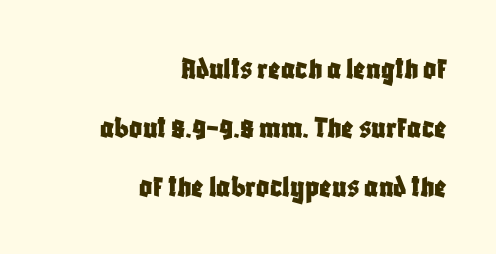
{"serif": "no", "italic": "no", "width": "condensed", "stroke_contrast": "low", "x_height": "large", "monospaced": "no", "underline": "no", "align": "right", "line_spacing_ratio": 1.84, "letter_spacing": "normal", "letter_spacing_em": 0.0, "glyph_px": 32}
